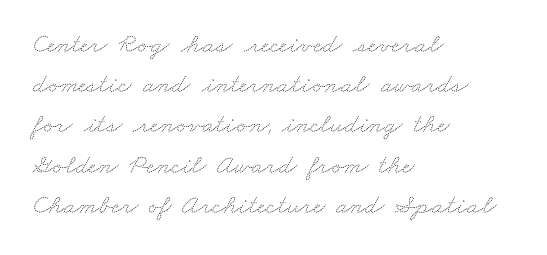
{"bold": "no", "underline": "no", "align": "left", "line_spacing": "normal", "line_spacing_ratio": 1.49, "letter_spacing": "normal", "letter_spacing_em": 0.0, "glyph_px": 27}
